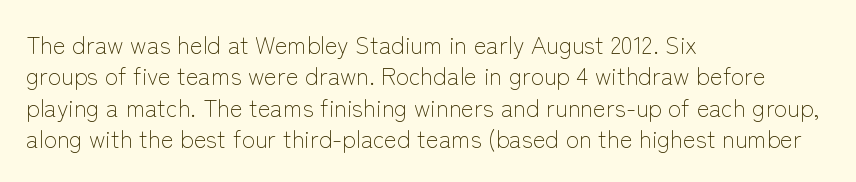
Q: Is the text bold? A: No.
Q: Is the text italic (slanted)? A: No, it is upright.
Q: Is the text underlined? A: No.
Q: How is the paragraph aligned? A: Left-aligned.
Q: Is the spacing between letters normal or unusually wide? A: Normal.
Q: Is the spacing between lines tight, normal or loose? A: Normal.
